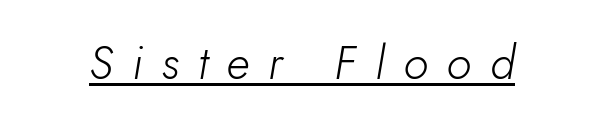
The image shows 46 px light type, italic (leaning right); set unusually wide letter spacing (+0.41 em), underlined; low stroke contrast and a small x-height.
